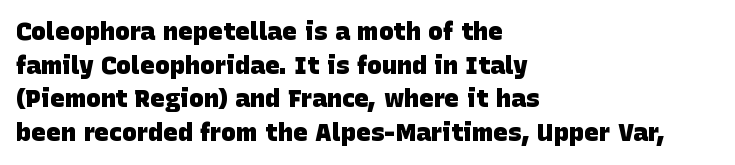
Q: Is the text bold? A: Yes.
Q: Is the text underlined? A: No.
Q: How is the paragraph aligned? A: Left-aligned.
Q: Is the spacing between letters normal or unusually wide? A: Normal.
Q: Is the spacing between lines tight, normal or loose? A: Normal.
